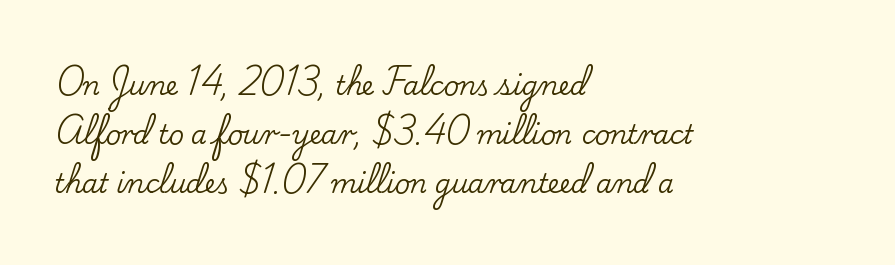
Decoration check: the copy has no underline. Glyph-to-glyph distance matches everyday printed text. Notice how the passage keeps a crisp vertical edge on the left only.
